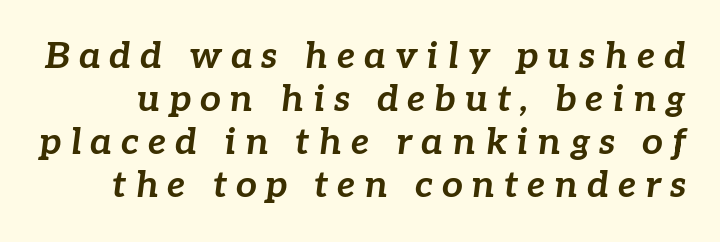
As a designer I'd log this as weight 700, bold. Underlining? Definitely not there. Would a proofreader flag this as italicized? Yes. The face used here is proportionally spaced, like ordinary book or web type.
